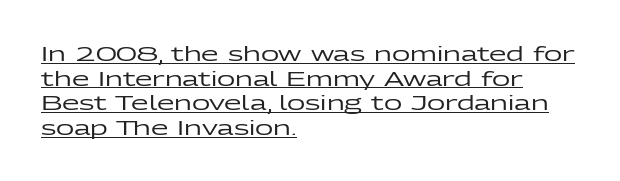
The image shows 20 px text type, upright; set left-aligned, line spacing 1.23x, normal letter spacing, underlined.
